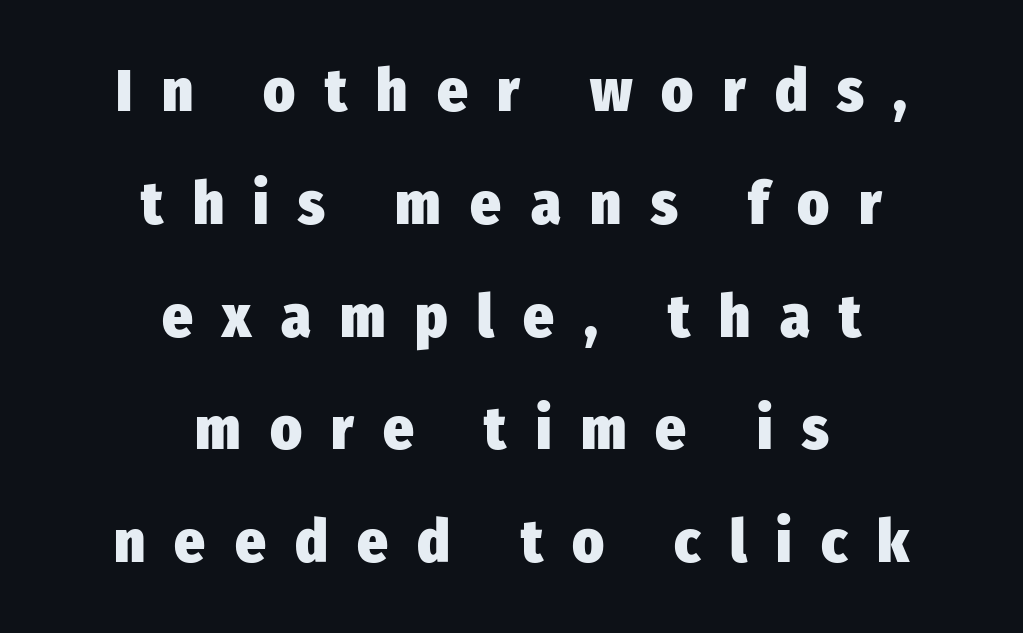
The image shows 60 px heavy, condensed sans-serif type, upright; set centered, line spacing 1.88x, unusually wide letter spacing (+0.49 em), not underlined; low stroke contrast and a medium x-height.
